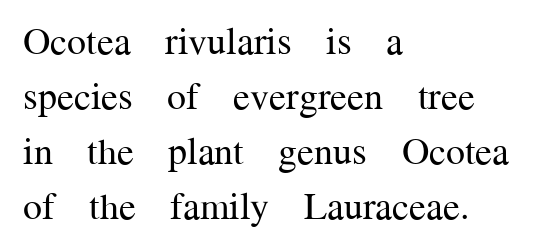
Is there much room between lines? A standard amount, neither cramped nor airy. The characters are drawn with everyday or finer stroke widths. Italic? Not at all — the glyphs are vertical. Do the characters align in a grid? No, the font is proportional. These lines stack with their left ends in a neat column. Type without underlining.
